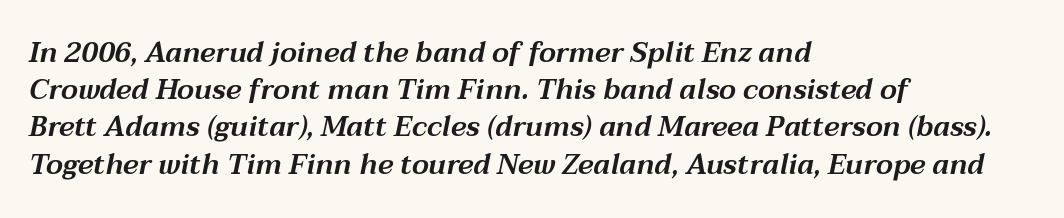
Q: Is the text italic (slanted)? A: Yes, it leans right by about 12 degrees.
Q: Is the text underlined? A: No.
Q: How is the paragraph aligned? A: Left-aligned.
Q: Is the spacing between letters normal or unusually wide? A: Normal.
Q: Is the spacing between lines tight, normal or loose? A: Normal.
Q: Width (condensed, normal, or wide)? A: Wide.
Q: Stroke contrast? A: Medium.
Q: x-height? A: Medium.
Q: Monospaced? A: No.
